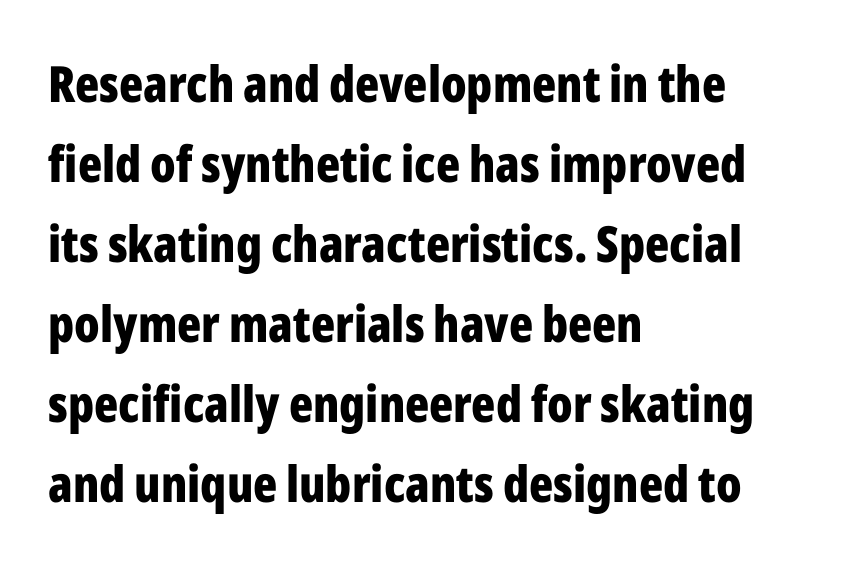
Q: Is the text bold? A: Yes.
Q: Is the text italic (slanted)? A: No, it is upright.
Q: Is the typeface a serif or a sans-serif typeface? A: Sans-serif.
Q: Is the text underlined? A: No.
Q: How is the paragraph aligned? A: Left-aligned.
Q: Is the spacing between letters normal or unusually wide? A: Normal.
Q: Is the spacing between lines tight, normal or loose? A: Normal.
Q: Width (condensed, normal, or wide)? A: Condensed.
Q: Stroke contrast? A: Low.
Q: x-height? A: Medium.
Q: Monospaced? A: No.
